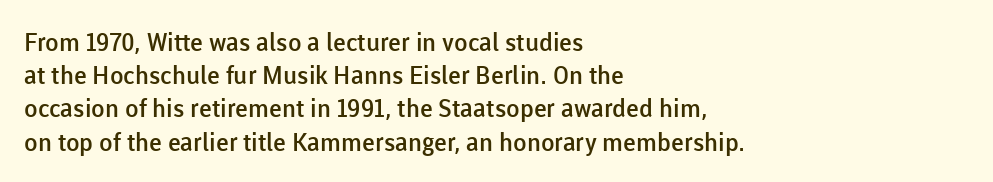
Which margin do the lines hug? The left one — the right edge is uneven. The space beneath each line is pristine and unruled. The line texture is even and compact thanks to regular tracking. Line spacing here is normal. The face used here is a semibold: visibly heavier than regular, lighter than bold.
